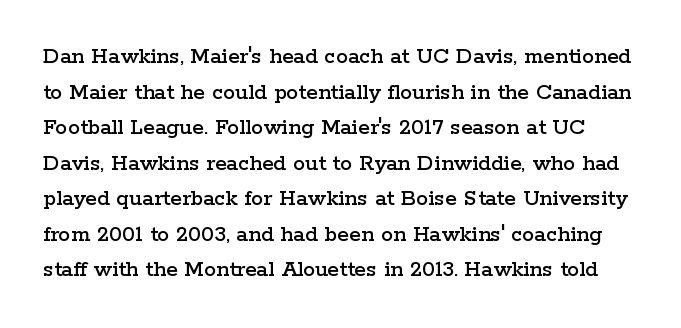
Q: Is the text italic (slanted)? A: No, it is upright.
Q: Is the text underlined? A: No.
Q: Is the spacing between letters normal or unusually wide? A: Normal.
Q: Is the spacing between lines tight, normal or loose? A: Normal.
